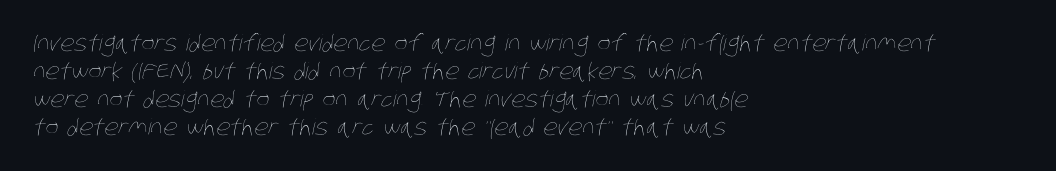
Q: Is the text bold? A: No.
Q: Is the text underlined? A: No.
Q: How is the paragraph aligned? A: Left-aligned.
Q: Is the spacing between letters normal or unusually wide? A: Normal.
Q: Is the spacing between lines tight, normal or loose? A: Normal.
